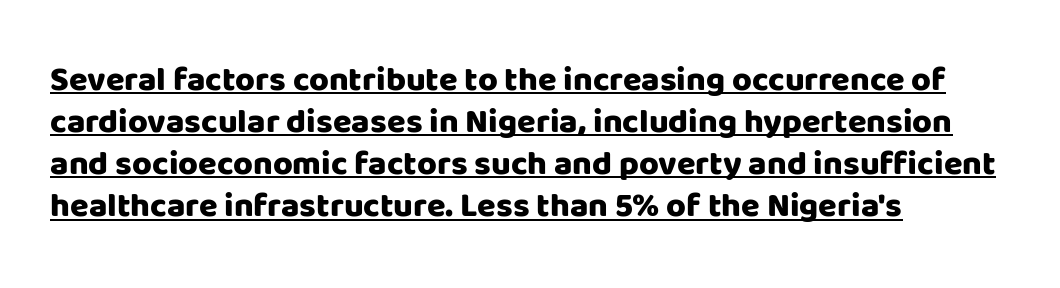
Q: Is the text bold? A: Yes.
Q: Is the text italic (slanted)? A: No, it is upright.
Q: Is the typeface a serif or a sans-serif typeface? A: Sans-serif.
Q: Is the text underlined? A: Yes.
Q: How is the paragraph aligned? A: Left-aligned.
Q: Is the spacing between letters normal or unusually wide? A: Normal.
Q: Width (condensed, normal, or wide)? A: Normal.
Q: Stroke contrast? A: Low.
Q: x-height? A: Large.
Q: Monospaced? A: No.
